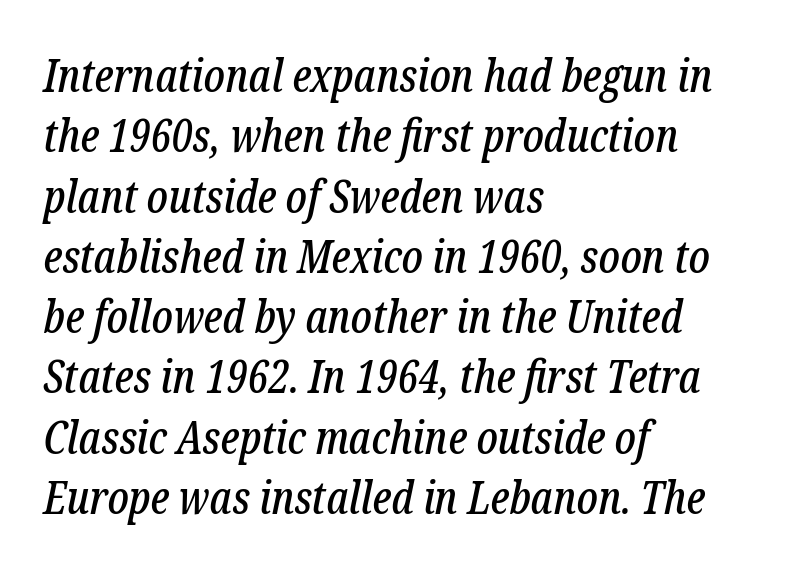
Q: Is the text italic (slanted)? A: Yes, it leans right by about 12 degrees.
Q: Is the typeface a serif or a sans-serif typeface? A: Serif.
Q: Is the text underlined? A: No.
Q: How is the paragraph aligned? A: Left-aligned.
Q: Is the spacing between letters normal or unusually wide? A: Normal.
Q: Is the spacing between lines tight, normal or loose? A: Normal.
Q: Width (condensed, normal, or wide)? A: Condensed.
Q: Stroke contrast? A: Low.
Q: x-height? A: Medium.
Q: Monospaced? A: No.
